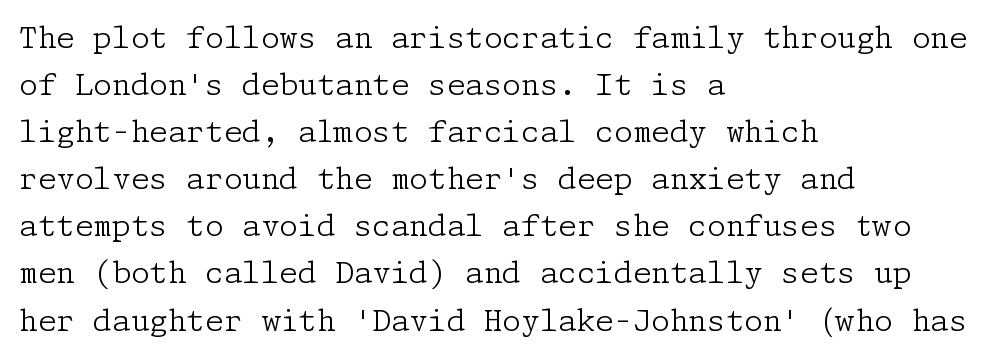
Q: Is the text bold? A: No.
Q: Is the text italic (slanted)? A: No, it is upright.
Q: Is the typeface a serif or a sans-serif typeface? A: Serif.
Q: Is the text underlined? A: No.
Q: How is the paragraph aligned? A: Left-aligned.
Q: Is the spacing between letters normal or unusually wide? A: Normal.
Q: Is the spacing between lines tight, normal or loose? A: Normal.
Q: Width (condensed, normal, or wide)? A: Normal.
Q: Stroke contrast? A: Low.
Q: x-height? A: Medium.
